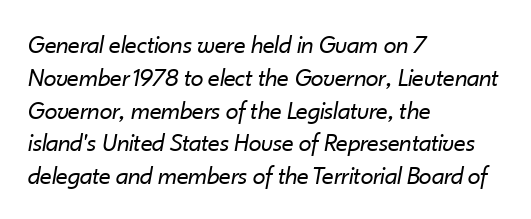
{"italic": "yes", "lean": "right", "slant_degrees": 10, "bold": "no", "underline": "no", "align": "left", "line_spacing": "normal", "line_spacing_ratio": 1.26, "letter_spacing": "normal", "letter_spacing_em": 0.0, "glyph_px": 26}
